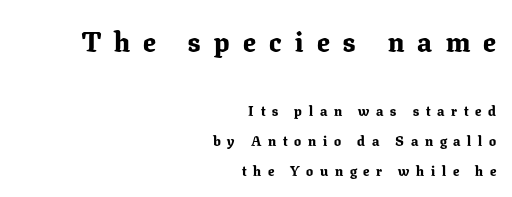
Q: Is the text bold? A: Yes.
Q: Is the text italic (slanted)? A: No, it is upright.
Q: Is the typeface a serif or a sans-serif typeface? A: Serif.
Q: Is the text underlined? A: No.
Q: How is the paragraph aligned? A: Right-aligned.
Q: Is the spacing between letters normal or unusually wide? A: Unusually wide.
Q: Is the spacing between lines tight, normal or loose? A: Loose.
Q: Which block of text is set in a larger size, the first (top) or the second (bottom)? A: The first (top) one.
Q: Width (condensed, normal, or wide)? A: Normal.
Q: Stroke contrast? A: Low.
Q: x-height? A: Medium.
Q: Monospaced? A: No.
